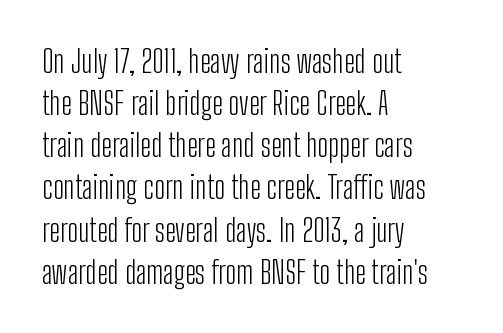
The image shows 31 px light, condensed sans-serif type, upright; set left-aligned, normal line spacing (1.36x), normal letter spacing, not underlined; low stroke contrast and a medium x-height.
